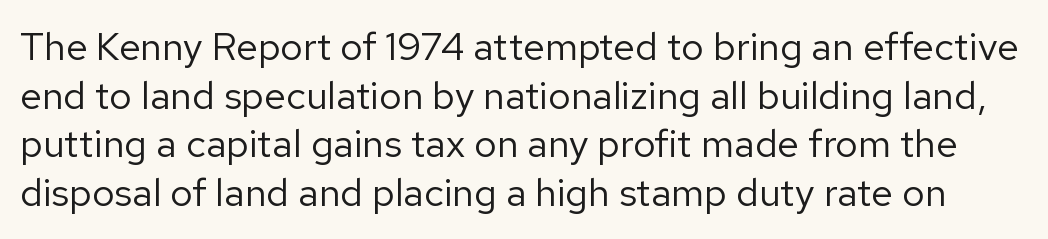
{"serif": "no", "italic": "no", "bold": "no", "weight": "regular", "width": "normal", "stroke_contrast": "low", "x_height": "medium", "monospaced": "no", "underline": "no", "line_spacing": "normal", "line_spacing_ratio": 1.25, "letter_spacing": "normal", "letter_spacing_em": 0.0, "glyph_px": 39}
